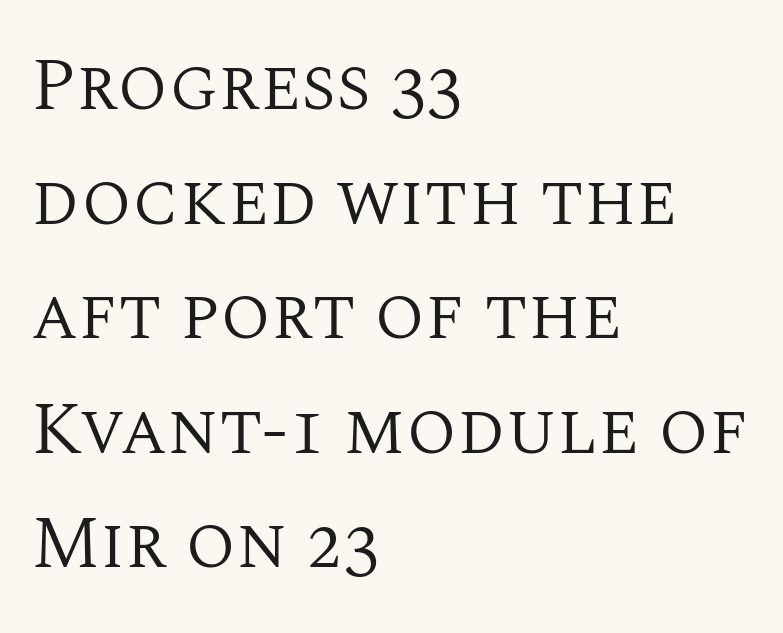
Q: Is the text bold? A: No.
Q: Is the text italic (slanted)? A: No, it is upright.
Q: Is the typeface a serif or a sans-serif typeface? A: Serif.
Q: Is the text underlined? A: No.
Q: How is the paragraph aligned? A: Left-aligned.
Q: Is the spacing between letters normal or unusually wide? A: Normal.
Q: Is the spacing between lines tight, normal or loose? A: Normal.
Q: Width (condensed, normal, or wide)? A: Normal.
Q: Stroke contrast? A: Medium.
Q: x-height? A: Large.
Q: Monospaced? A: No.
